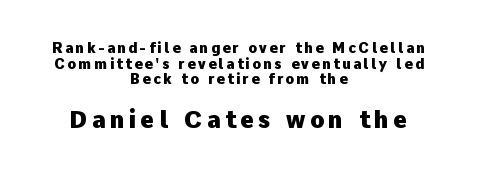
{"italic": "no", "bold": "yes", "underline": "no", "align": "center", "line_spacing": "tight", "line_spacing_ratio": 1.12, "larger_block": "second", "size_ratio": 1.71, "glyph_px": 24}
